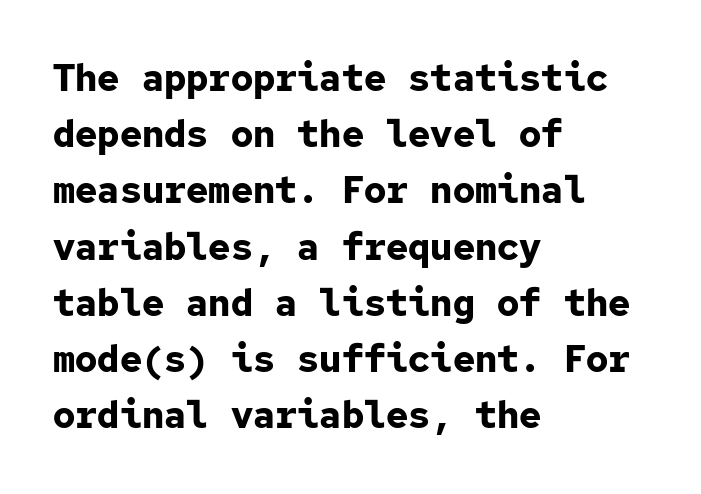
The image shows 37 px bold sans-serif type, upright, monospaced; set left-aligned, normal line spacing (1.52x), normal letter spacing, not underlined; low stroke contrast and a medium x-height.
